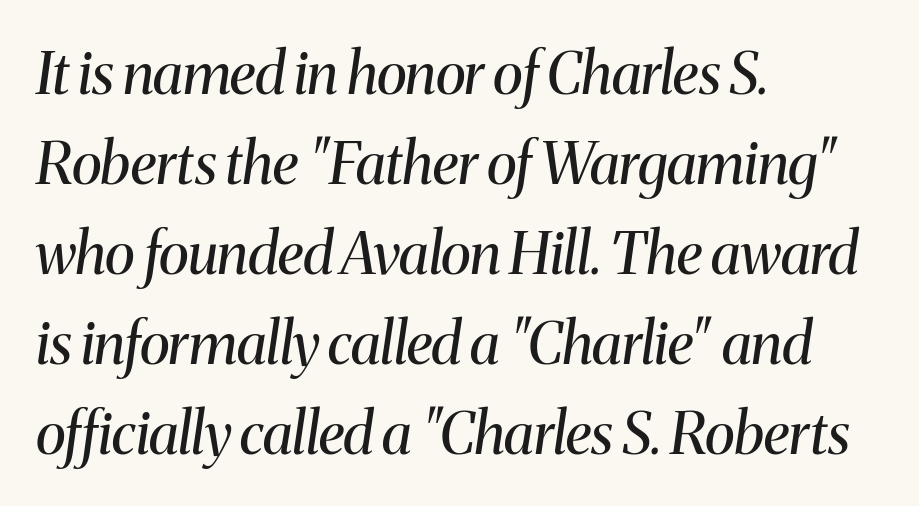
The space beneath each line is pristine and unruled. Stem width sits at or under what a default text font uses. Regarding leading, the lines here are spaced in the standard way. The lines in this sample share a left origin and differ only in where they stop. This sample uses a serif face. This rendering leaves character spacing at its baseline value.
